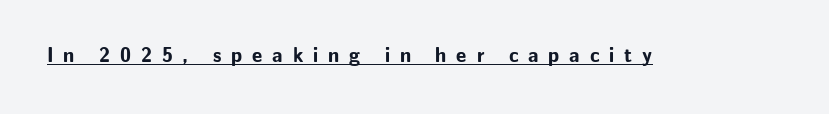
Q: Is the text bold? A: Yes.
Q: Is the text italic (slanted)? A: No, it is upright.
Q: Is the text underlined? A: Yes.
Q: Is the spacing between letters normal or unusually wide? A: Unusually wide.
